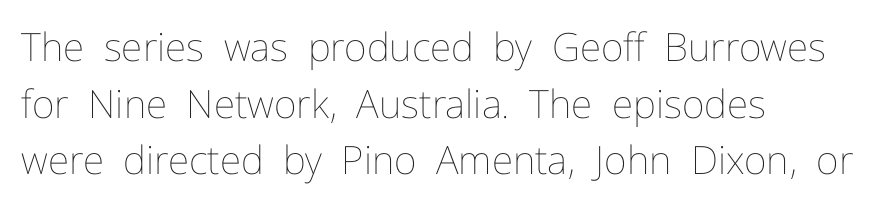
The compositor pushed each line to the left boundary. Notice how the stems are strictly vertical — no italics here. Spacing verdict: proportional, widths tailored to each character. Is this a heavy cut? Hardly; it is regular or lighter. Words appear dense and cohesive because spacing is normal. Check the space under the baseline: it is left empty.
